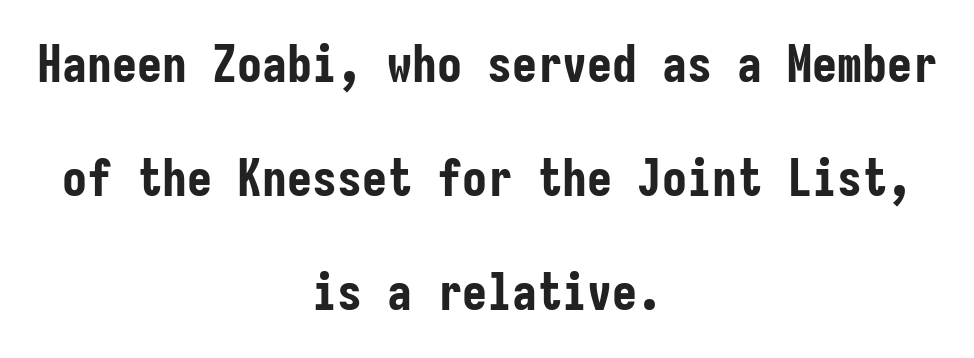
{"serif": "no", "italic": "no", "bold": "yes", "weight": "bold", "width": "condensed", "stroke_contrast": "low", "x_height": "medium", "monospaced": "yes", "underline": "no", "align": "center", "line_spacing": "loose", "line_spacing_ratio": 2.28, "letter_spacing": "normal", "letter_spacing_em": 0.0, "glyph_px": 50}
